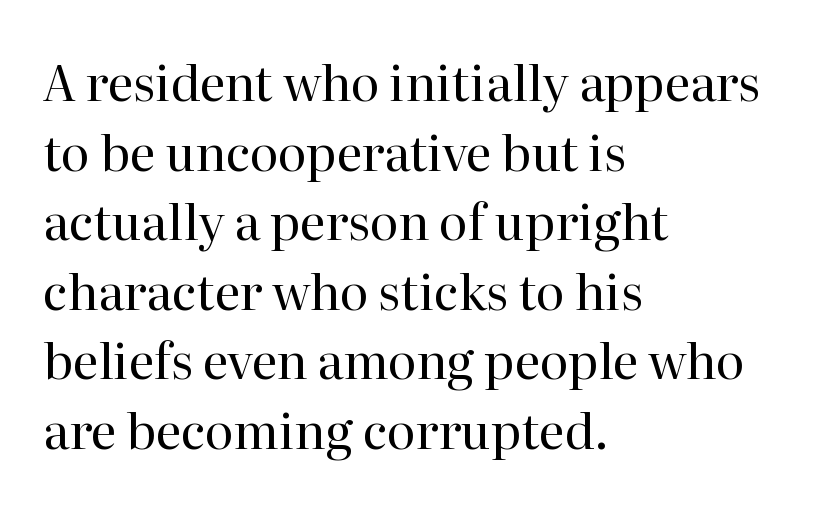
{"serif": "yes", "italic": "no", "bold": "no", "weight": "regular", "width": "normal", "stroke_contrast": "high", "x_height": "medium", "monospaced": "no", "underline": "no", "align": "left", "line_spacing": "normal", "line_spacing_ratio": 1.42, "letter_spacing": "normal", "letter_spacing_em": 0.0, "glyph_px": 49}
